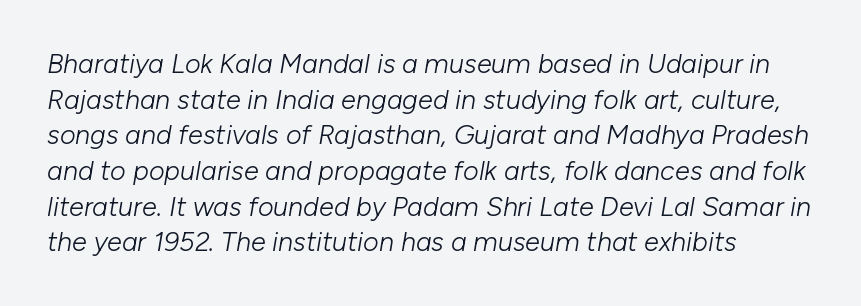
Teacher's note: observe the even left margin — that is flush-left alignment. Baseline-to-baseline distance is the conventional proportion of letter height. There's an unmistakable incline to the writing here. Only glyphs here, with clear space below each row. Letter spacing: default.
